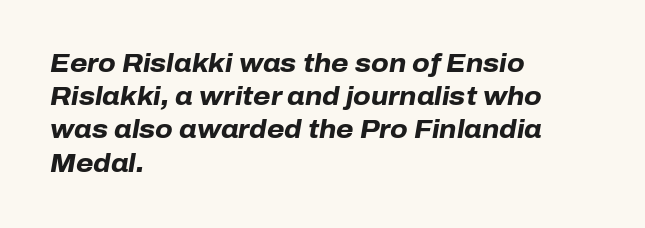
{"italic": "yes", "lean": "right", "slant_degrees": 10, "bold": "yes", "underline": "no", "align": "left", "line_spacing": "normal", "line_spacing_ratio": 1.33, "letter_spacing": "normal", "letter_spacing_em": 0.0, "glyph_px": 25}
